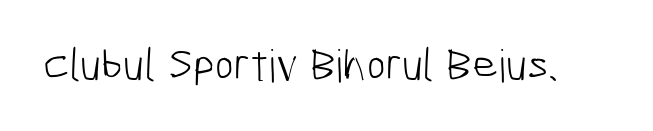
Q: Is the text bold? A: No.
Q: Is the typeface a serif or a sans-serif typeface? A: Sans-serif.
Q: Is the text underlined? A: No.
Q: Is the spacing between letters normal or unusually wide? A: Normal.
Q: Width (condensed, normal, or wide)? A: Condensed.
Q: Stroke contrast? A: Low.
Q: x-height? A: Medium.
Q: Monospaced? A: No.
